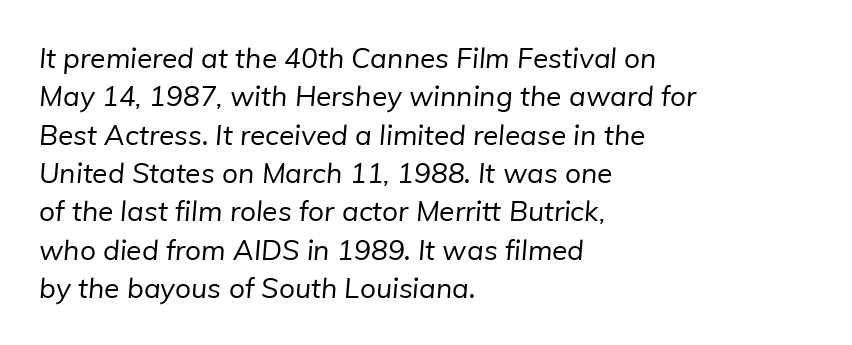
The image shows 28 px regular-weight sans-serif type; set left-aligned, normal line spacing (1.37x), normal letter spacing, not underlined; low stroke contrast and a medium x-height.
